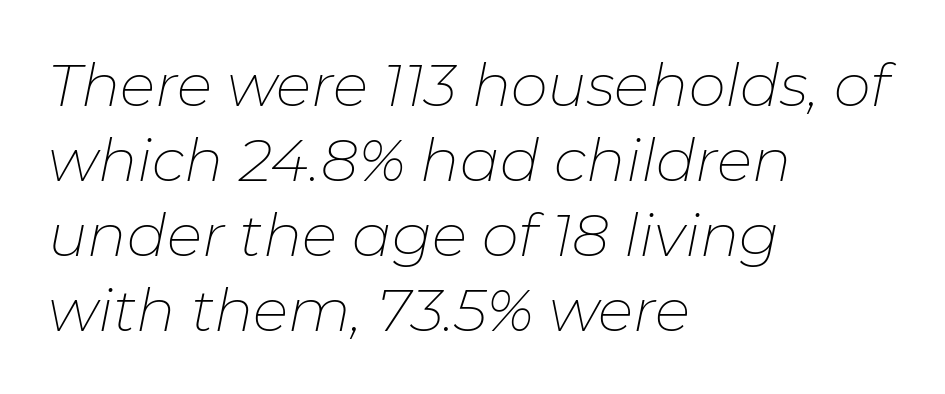
Characters are canted at an angle relative to the baseline's perpendicular. These lines are rendered in a variable-pitch font. The typesetting does not lean heavy: it is not bold. Leading: standard.
